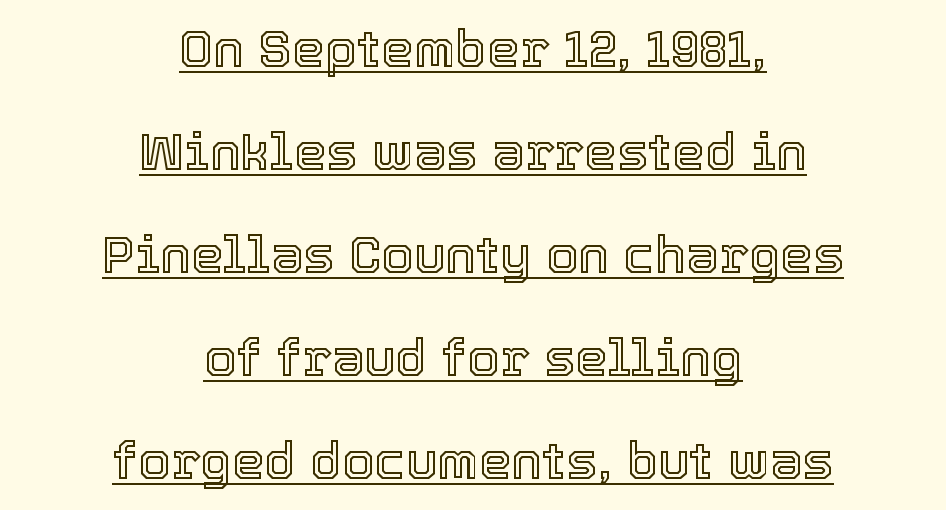
{"italic": "no", "width": "normal", "x_height": "medium", "monospaced": "no", "underline": "yes", "align": "center", "line_spacing": "loose", "line_spacing_ratio": 1.98, "letter_spacing": "normal", "letter_spacing_em": 0.0, "glyph_px": 52}
